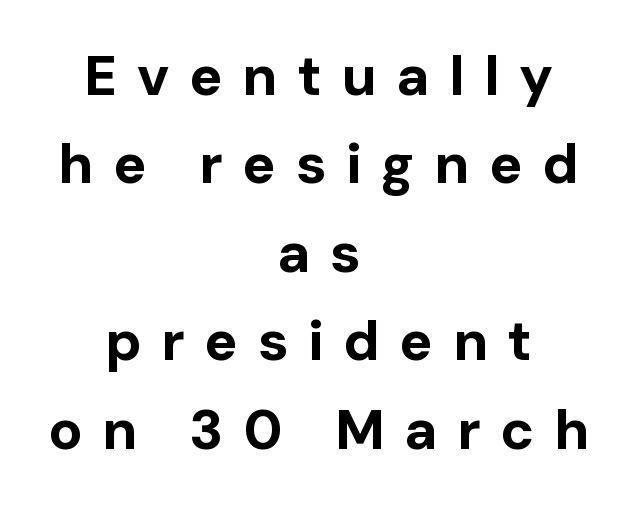
Q: Is the text bold? A: Yes.
Q: Is the text italic (slanted)? A: No, it is upright.
Q: Is the typeface a serif or a sans-serif typeface? A: Sans-serif.
Q: Is the text underlined? A: No.
Q: How is the paragraph aligned? A: Centered.
Q: Is the spacing between letters normal or unusually wide? A: Unusually wide.
Q: Is the spacing between lines tight, normal or loose? A: Normal.
Q: Width (condensed, normal, or wide)? A: Normal.
Q: Stroke contrast? A: Low.
Q: x-height? A: Medium.
Q: Monospaced? A: No.
